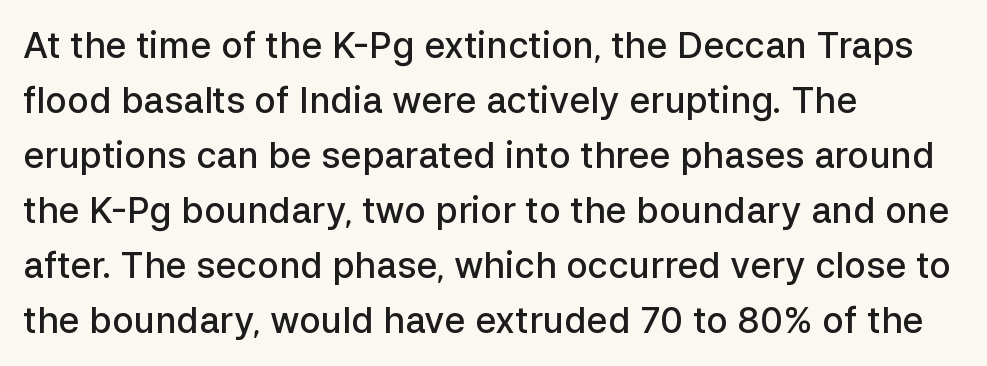
Q: Is the text bold? A: Semi-bold.
Q: Is the text italic (slanted)? A: No, it is upright.
Q: Is the typeface a serif or a sans-serif typeface? A: Sans-serif.
Q: Is the text underlined? A: No.
Q: How is the paragraph aligned? A: Left-aligned.
Q: Is the spacing between letters normal or unusually wide? A: Normal.
Q: Is the spacing between lines tight, normal or loose? A: Normal.
Q: Width (condensed, normal, or wide)? A: Normal.
Q: Stroke contrast? A: Low.
Q: x-height? A: Medium.
Q: Monospaced? A: No.
